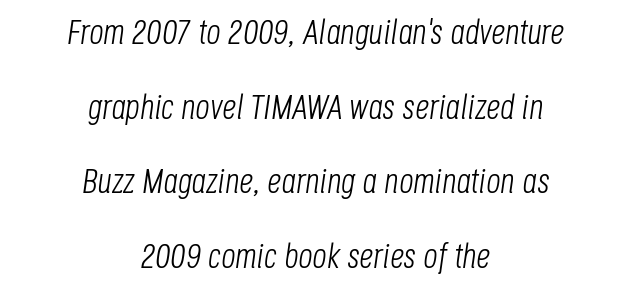
What's the leading like? Stretched, with rows far apart. The rendering uses natural spacing where letterforms have individual widths. A centered setting, common on invitations and titles, is used for this passage. Words appear dense and cohesive because spacing is normal. Stems here are at most as thick as an everyday book face.
